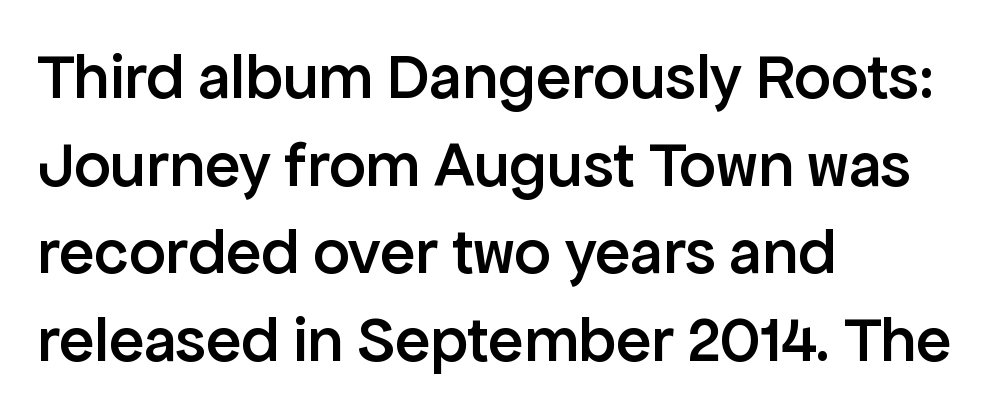
The line texture is even and compact thanks to regular tracking. The space directly below the letters is spotless. How heavy is the stroke? Medium-heavy — a semibold, shy of bold. The rendering anchors every line to the left-hand side. Posture: straight, roman, zero tilt. The characters display no serif detailing; their extremities are plain.
